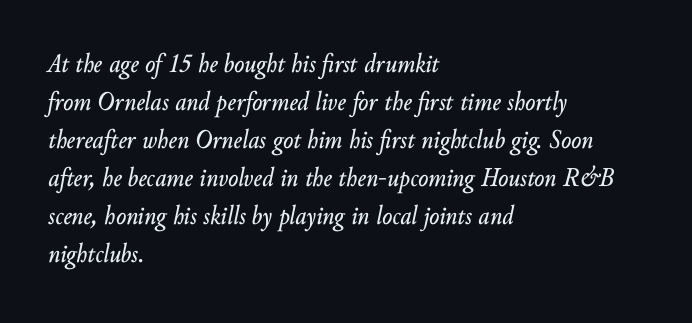
Q: Is the text italic (slanted)? A: Yes, it leans right by about 10 degrees.
Q: Is the text underlined? A: No.
Q: How is the paragraph aligned? A: Left-aligned.
Q: Is the spacing between letters normal or unusually wide? A: Normal.
Q: Is the spacing between lines tight, normal or loose? A: Normal.
